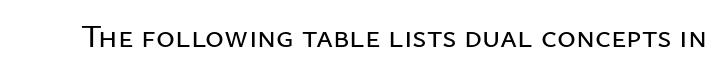
The image shows 32 px sans-serif type, upright; set normal letter spacing, not underlined; low stroke contrast and a medium x-height.
